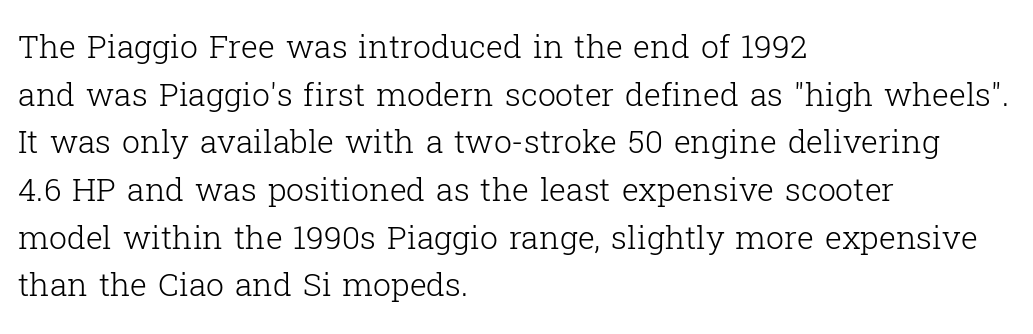
Serifs: yes, visible at the terminals of the letterforms. Honestly, the letter spacing is just normal — you wouldn't notice it. If you drew a line through each stem, it would be perfectly vertical. The line-height multiplier appears to be the usual default. Weight class: somewhere from thin through regular.
